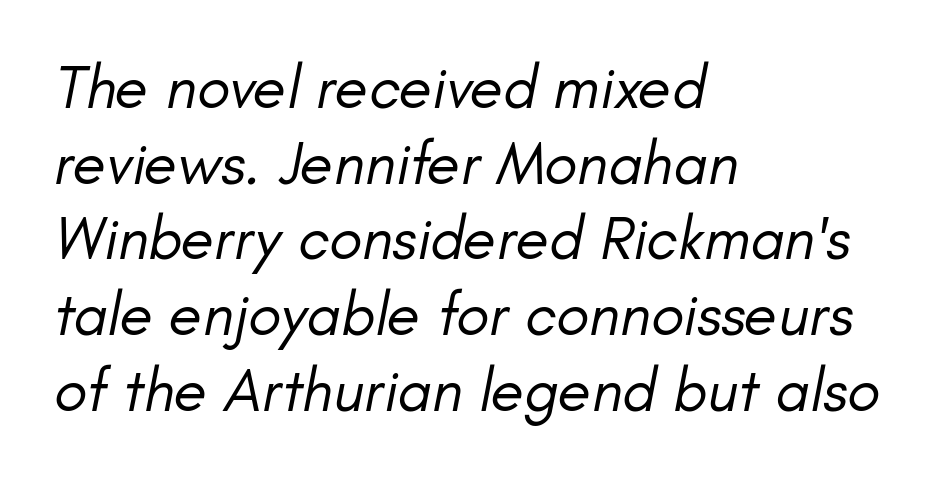
Do the characters align in a grid? No, the font is proportional. Line beginnings align vertically; line endings do not. Think standard paragraph weight, or any step lighter than that. Yep, that's italic — everything's leaning.
